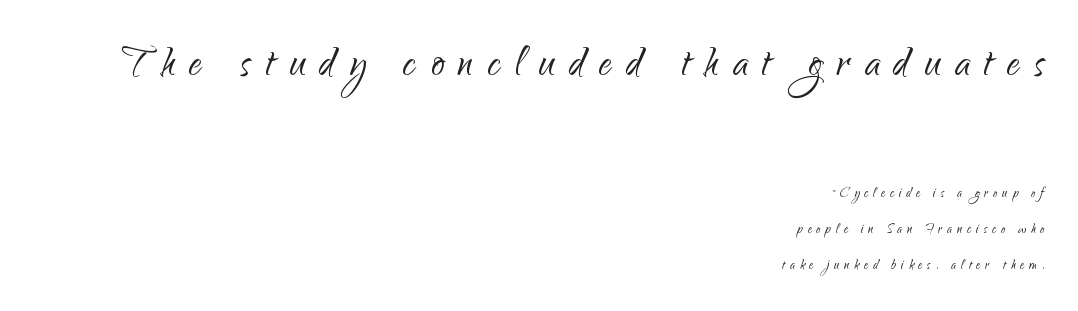
The image shows 51 px light sans-serif type; set right-aligned, loose line spacing (2.12x), unusually wide letter spacing (+0.29 em), not underlined; the first (top) block is 3.0x larger; low stroke contrast and a small x-height.
